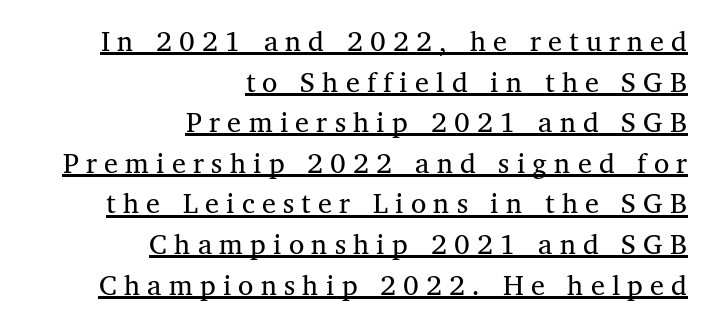
The image shows 28 px regular-weight serif type; set right-aligned, normal line spacing (1.45x), unusually wide letter spacing (+0.26 em), underlined; medium stroke contrast and a medium x-height.
